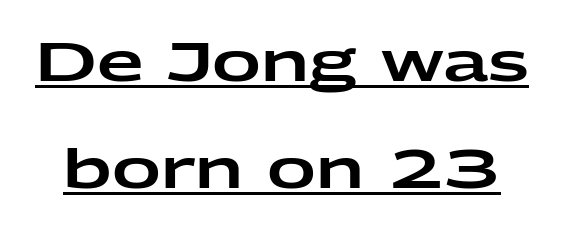
Q: Is the text italic (slanted)? A: No, it is upright.
Q: Is the typeface a serif or a sans-serif typeface? A: Sans-serif.
Q: Is the text underlined? A: Yes.
Q: Is the spacing between letters normal or unusually wide? A: Normal.
Q: Is the spacing between lines tight, normal or loose? A: Loose.
Q: Width (condensed, normal, or wide)? A: Wide.
Q: Stroke contrast? A: Low.
Q: x-height? A: Medium.
Q: Monospaced? A: No.
